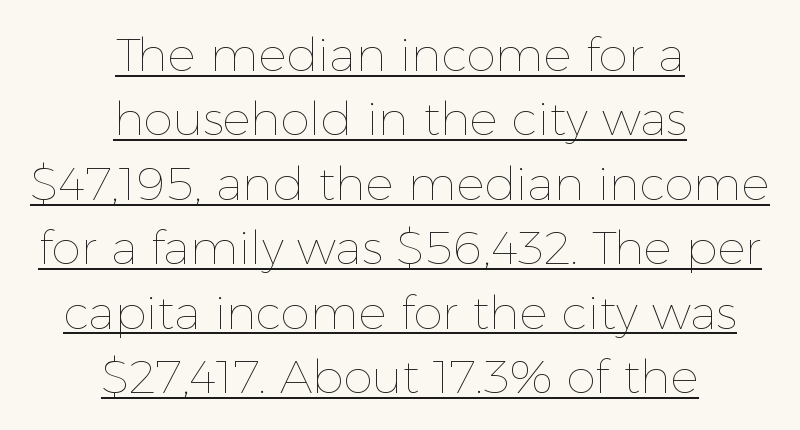
The face looks like a standard text weight, possibly lighter. Caption: multi-line text, centered on the measure. Short note: letters normally spaced. Regular leading. The face used here is proportionally spaced, like ordinary book or web type. Every character sits straight up, as roman type does.
